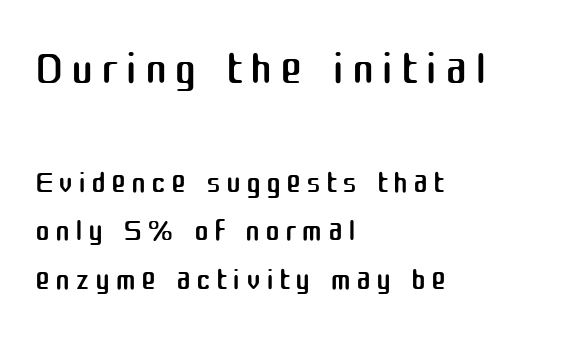
Q: Is the text bold? A: No.
Q: Is the text italic (slanted)? A: No, it is upright.
Q: Is the typeface a serif or a sans-serif typeface? A: Sans-serif.
Q: Is the text underlined? A: No.
Q: How is the paragraph aligned? A: Left-aligned.
Q: Is the spacing between lines tight, normal or loose? A: Tight.
Q: Which block of text is set in a larger size, the first (top) or the second (bottom)? A: The first (top) one.
Q: Width (condensed, normal, or wide)? A: Normal.
Q: Stroke contrast? A: Medium.
Q: x-height? A: Medium.
Q: Monospaced? A: No.
